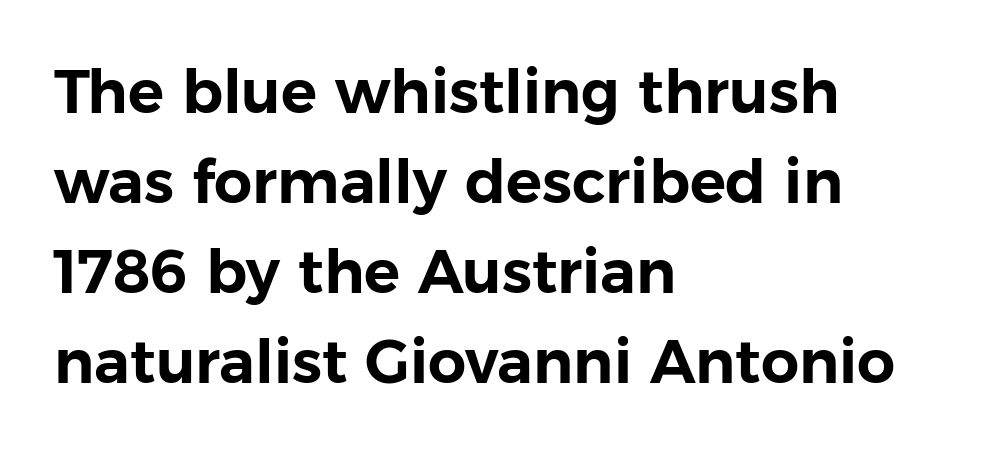
{"serif": "no", "italic": "no", "width": "normal", "stroke_contrast": "low", "x_height": "medium", "monospaced": "no", "underline": "no", "align": "left", "line_spacing": "normal", "line_spacing_ratio": 1.5, "letter_spacing": "normal", "letter_spacing_em": 0.0, "glyph_px": 60}
